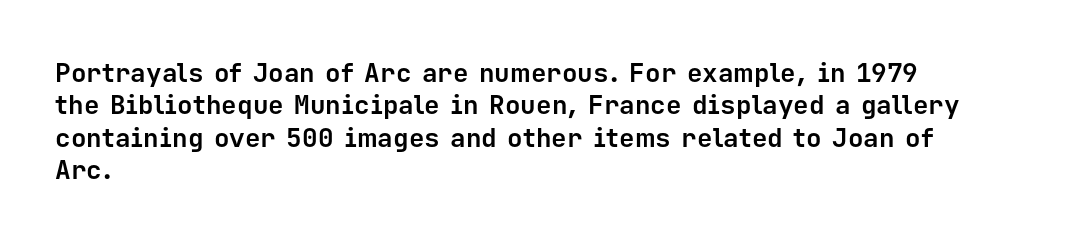
Q: Is the text bold? A: Yes.
Q: Is the text italic (slanted)? A: No, it is upright.
Q: Is the text underlined? A: No.
Q: How is the paragraph aligned? A: Left-aligned.
Q: Is the spacing between letters normal or unusually wide? A: Normal.
Q: Is the spacing between lines tight, normal or loose? A: Normal.
